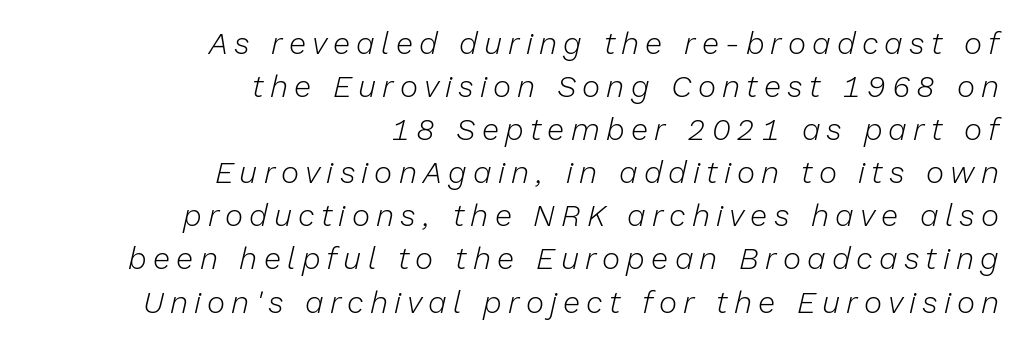
The image shows 31 px light type, italic (leaning right); set right-aligned, normal line spacing (1.39x), unusually wide letter spacing (+0.2 em), not underlined; low stroke contrast and a medium x-height.
